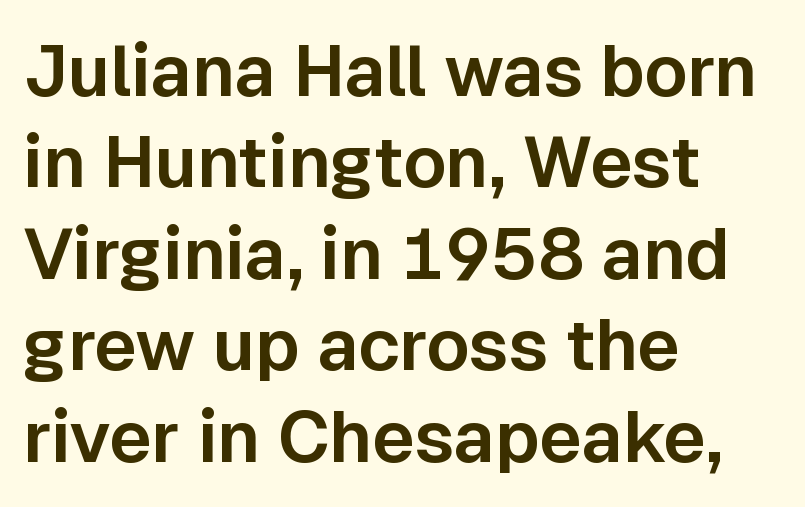
A typesetter would call this leading conventional body-copy spacing. You could not count columns in this text — the font is proportionally spaced. Typeset ragged right — the left edge is the straight one. Bare-footed words on every line.
